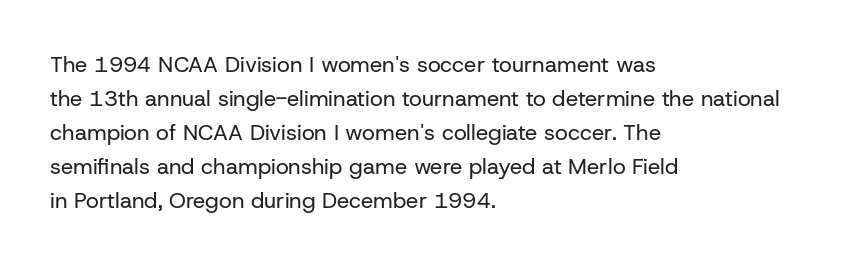
Q: Is the text bold? A: No.
Q: Is the text italic (slanted)? A: No, it is upright.
Q: Is the text underlined? A: No.
Q: How is the paragraph aligned? A: Left-aligned.
Q: Is the spacing between letters normal or unusually wide? A: Normal.
Q: Is the spacing between lines tight, normal or loose? A: Normal.
